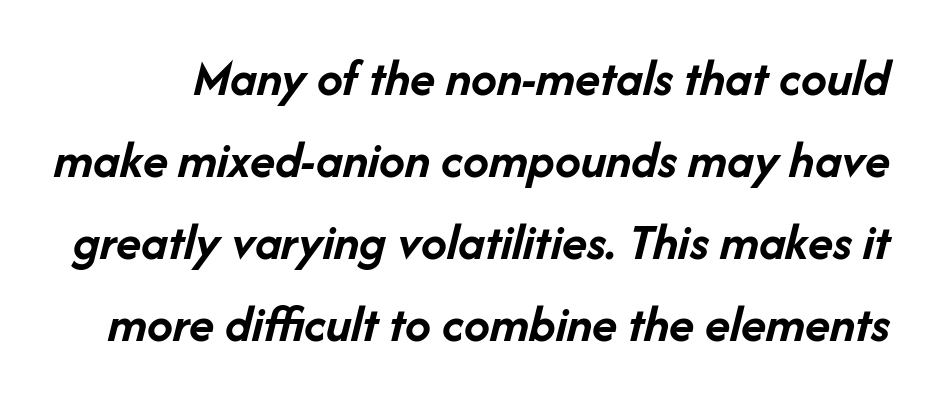
The designer left line spacing at the default. Heft: maximum for text — a bold. The typography opts for an oblique posture over an upright one. The passage shown is typed in a proportional face where columns would drift.
